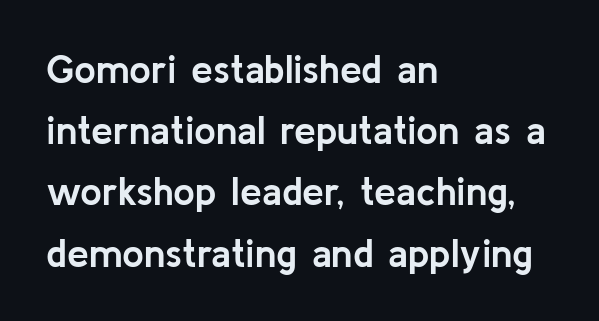
{"serif": "no", "italic": "no", "bold": "yes", "weight": "semibold", "width": "normal", "stroke_contrast": "low", "x_height": "medium", "monospaced": "no", "underline": "no", "align": "left", "line_spacing": "normal", "line_spacing_ratio": 1.57, "letter_spacing": "normal", "letter_spacing_em": 0.0, "glyph_px": 39}
